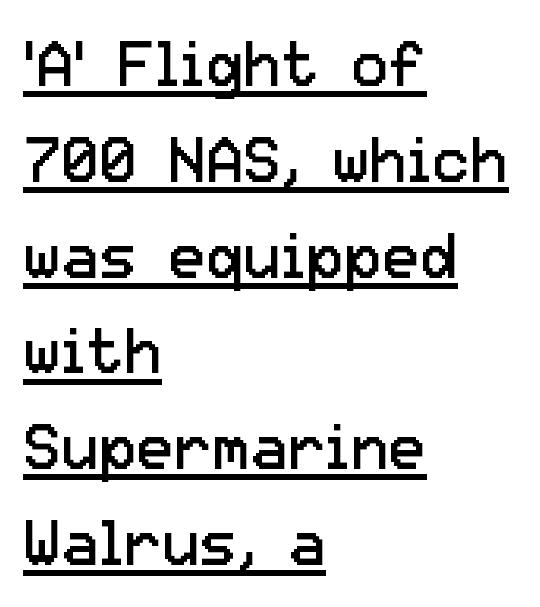
Q: Is the text bold? A: No.
Q: Is the text italic (slanted)? A: No, it is upright.
Q: Is the typeface a serif or a sans-serif typeface? A: Sans-serif.
Q: Is the text underlined? A: Yes.
Q: How is the paragraph aligned? A: Left-aligned.
Q: Is the spacing between letters normal or unusually wide? A: Normal.
Q: Is the spacing between lines tight, normal or loose? A: Normal.
Q: Width (condensed, normal, or wide)? A: Normal.
Q: Stroke contrast? A: Low.
Q: x-height? A: Medium.
Q: Monospaced? A: No.
